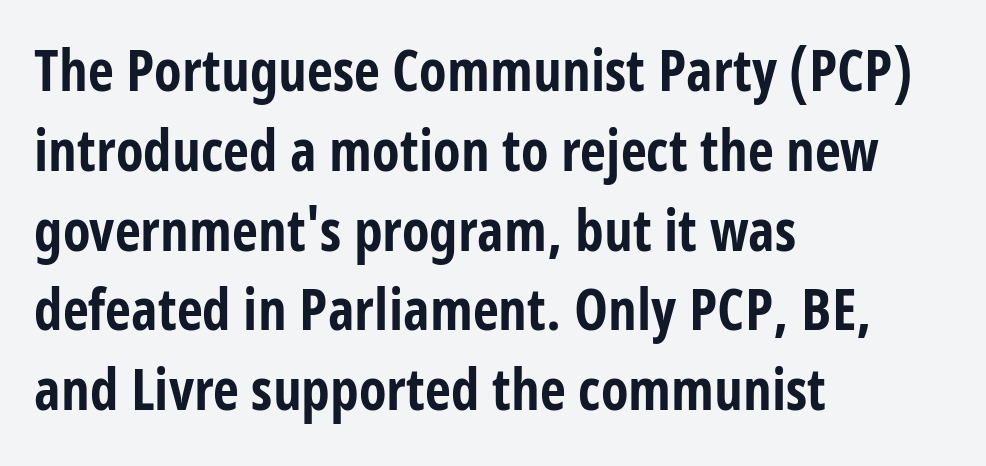
{"serif": "no", "italic": "no", "bold": "yes", "weight": "bold", "width": "condensed", "stroke_contrast": "low", "x_height": "large", "monospaced": "no", "underline": "no", "align": "left", "line_spacing": "normal", "line_spacing_ratio": 1.4, "letter_spacing": "normal", "letter_spacing_em": 0.0, "glyph_px": 57}
